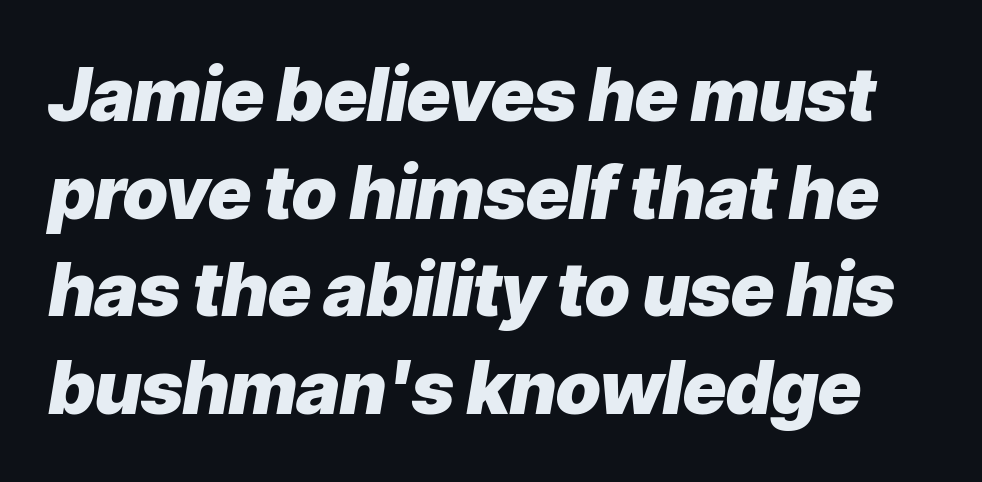
Q: Is the text bold? A: Yes.
Q: Is the text italic (slanted)? A: Yes, it leans right by about 9 degrees.
Q: Is the text underlined? A: No.
Q: Is the spacing between letters normal or unusually wide? A: Normal.
Q: Is the spacing between lines tight, normal or loose? A: Normal.
Q: Width (condensed, normal, or wide)? A: Normal.
Q: Stroke contrast? A: Low.
Q: x-height? A: Medium.
Q: Monospaced? A: No.
